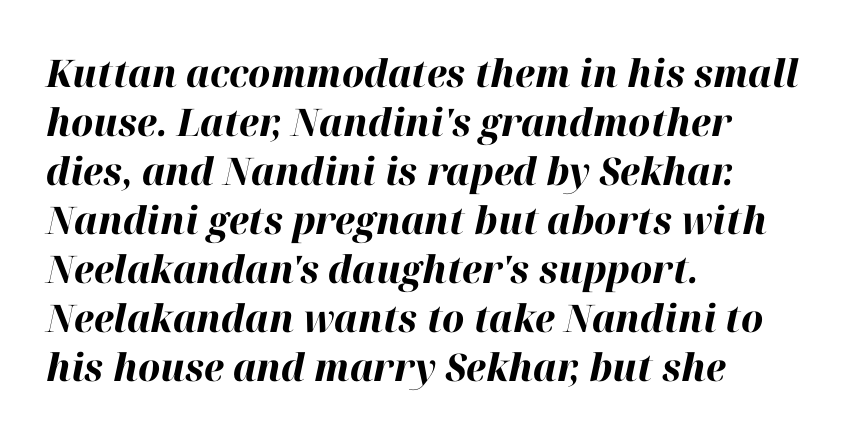
The image shows 38 px bold type, italic (leaning right); set left-aligned, normal line spacing (1.29x), normal letter spacing, not underlined; high stroke contrast and a medium x-height.
